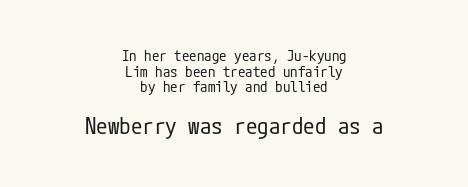
{"italic": "no", "bold": "no", "underline": "no", "align": "center", "line_spacing": "tight", "line_spacing_ratio": 1.04, "letter_spacing": "normal", "letter_spacing_em": 0.0, "larger_block": "second", "size_ratio": 1.53, "glyph_px": 23}
